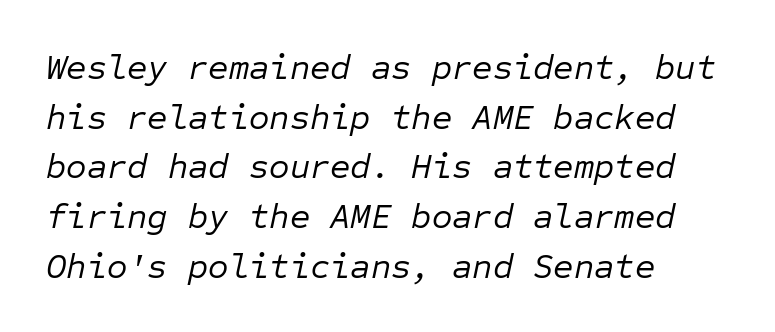
Just letters on the line, the space beneath them empty. Regular leading. You could call the tracking neutral — neither tight nor loose. The rag falls on the right side of this text block.
